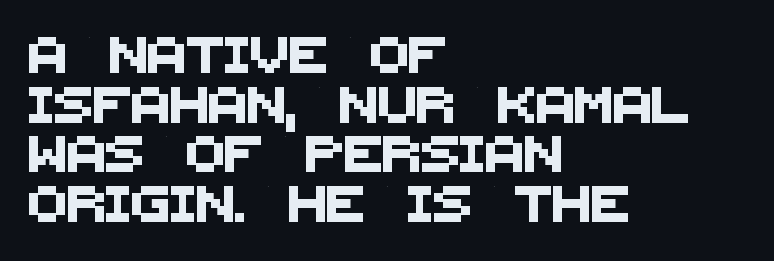
The image shows 36 px sans-serif type; set left-aligned, normal line spacing (1.38x), normal letter spacing, not underlined; medium stroke contrast and a large x-height.
